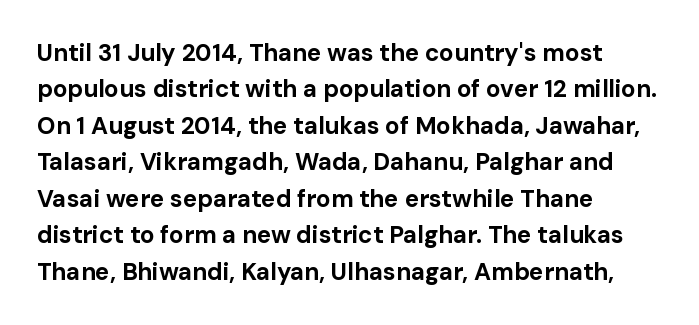
The designer left line spacing at the default. The horizontal fit of the characters is conventional and even. The specimen reads as upright at a glance. The passage shown is not underscored anywhere. The letters are bold, with thick, heavy strokes.
